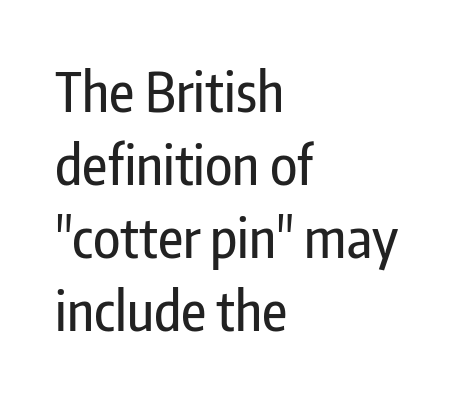
Q: Is the text italic (slanted)? A: No, it is upright.
Q: Is the typeface a serif or a sans-serif typeface? A: Sans-serif.
Q: Is the text underlined? A: No.
Q: How is the paragraph aligned? A: Left-aligned.
Q: Is the spacing between letters normal or unusually wide? A: Normal.
Q: Is the spacing between lines tight, normal or loose? A: Normal.
Q: Width (condensed, normal, or wide)? A: Condensed.
Q: Stroke contrast? A: Low.
Q: x-height? A: Medium.
Q: Monospaced? A: No.
